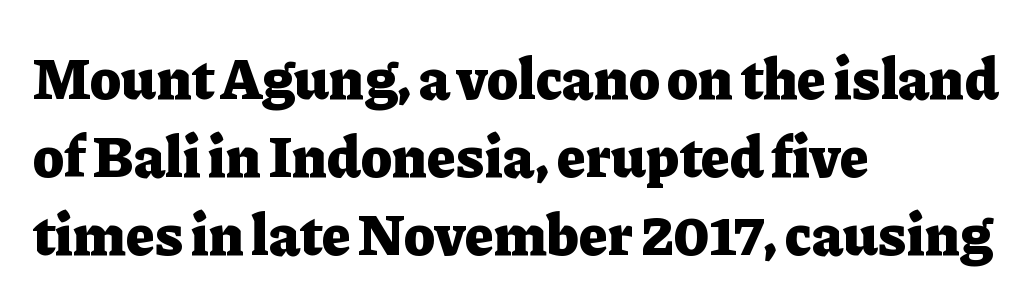
{"serif": "yes", "italic": "no", "bold": "yes", "weight": "heavy", "width": "normal", "stroke_contrast": "low", "x_height": "medium", "monospaced": "no", "underline": "no", "align": "left", "line_spacing": "normal", "line_spacing_ratio": 1.32, "letter_spacing": "normal", "letter_spacing_em": 0.0, "glyph_px": 59}
